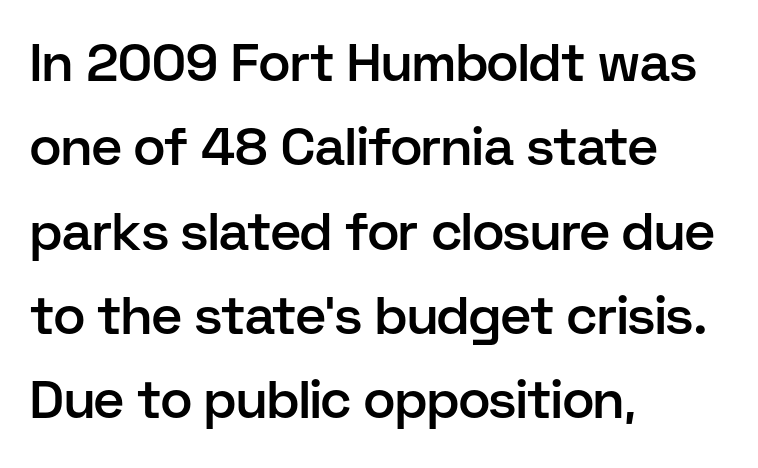
This sample has the flowing, uneven cadence of proportional lettering. The rendering shows plain stroke endings on the letterforms — a sans-serif design. Only glyphs here, with clear space below each row. Regular leading. Stroke thickness is moderately raised; the sample reads as semibold. The font's upright variant was chosen for this text.
